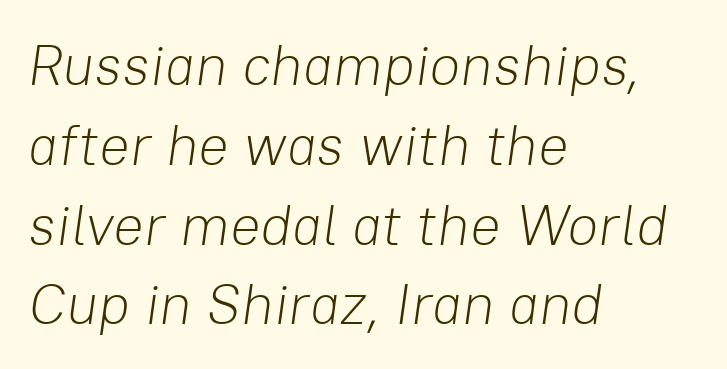
The image shows 57 px light type, italic (leaning right); set left-aligned, normal line spacing (1.4x), normal letter spacing, not underlined; low stroke contrast and a medium x-height.
